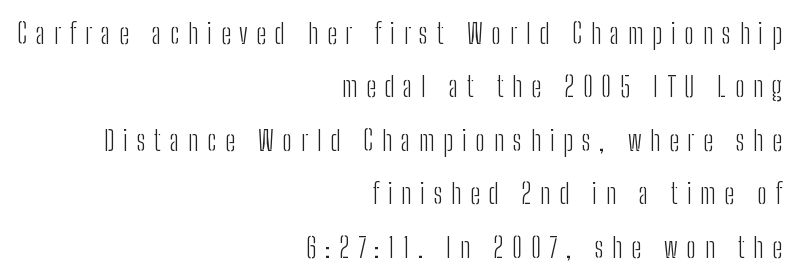
{"serif": "no", "italic": "no", "bold": "no", "weight": "light", "width": "condensed", "stroke_contrast": "low", "x_height": "medium", "monospaced": "no", "underline": "no", "align": "right", "line_spacing": "loose", "line_spacing_ratio": 1.91, "letter_spacing": "wide", "letter_spacing_em": 0.31, "glyph_px": 28}
